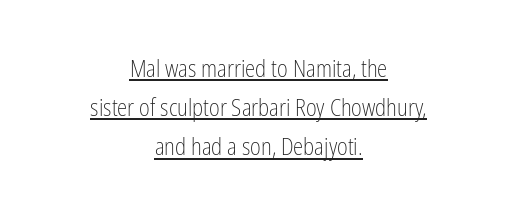
Students, observe: this is what conventionally led text looks like. Weight class: somewhere from thin through regular. Characters follow at the spacing the type designer built in. Typeset on center — no edge is straight. Ordinary non-slanted type is in use. The passage shown is underscored from start to finish.
